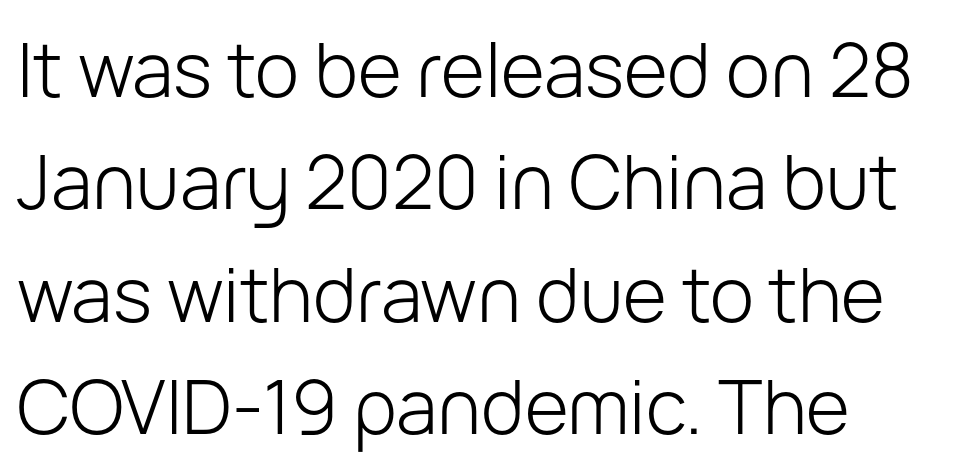
{"serif": "no", "italic": "no", "bold": "no", "weight": "light", "width": "normal", "stroke_contrast": "low", "x_height": "medium", "monospaced": "no", "underline": "no", "align": "left", "line_spacing": "normal", "line_spacing_ratio": 1.5, "letter_spacing": "normal", "letter_spacing_em": 0.0, "glyph_px": 75}
